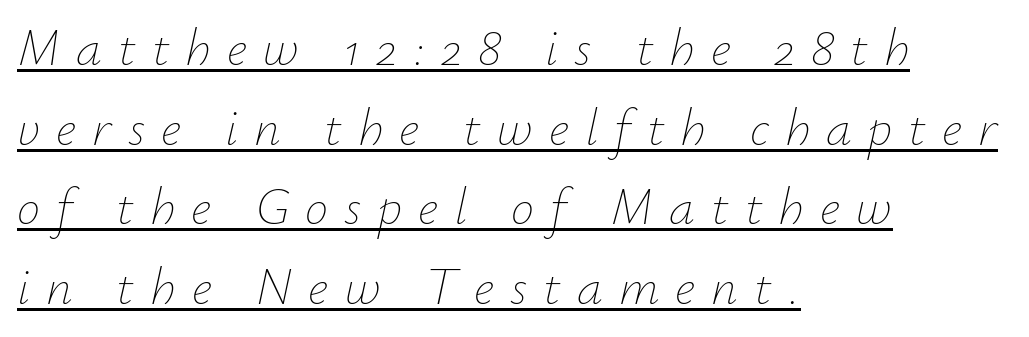
Q: Is the text bold? A: No.
Q: Is the text italic (slanted)? A: Yes, it leans right by about 12 degrees.
Q: Is the text underlined? A: Yes.
Q: How is the paragraph aligned? A: Left-aligned.
Q: Is the spacing between letters normal or unusually wide? A: Unusually wide.
Q: Is the spacing between lines tight, normal or loose? A: Normal.
Q: Width (condensed, normal, or wide)? A: Normal.
Q: Stroke contrast? A: Low.
Q: x-height? A: Small.
Q: Monospaced? A: No.
